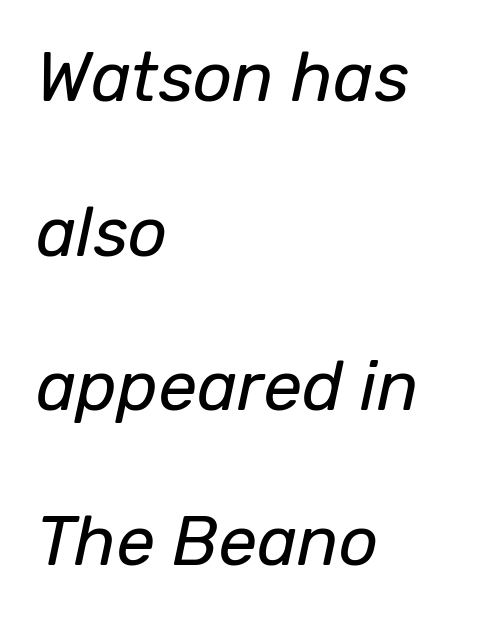
Q: Is the text bold? A: No.
Q: Is the text italic (slanted)? A: Yes, it leans right by about 12 degrees.
Q: Is the text underlined? A: No.
Q: How is the paragraph aligned? A: Left-aligned.
Q: Is the spacing between letters normal or unusually wide? A: Normal.
Q: Is the spacing between lines tight, normal or loose? A: Loose.
Q: Width (condensed, normal, or wide)? A: Normal.
Q: Stroke contrast? A: Low.
Q: x-height? A: Medium.
Q: Monospaced? A: No.
